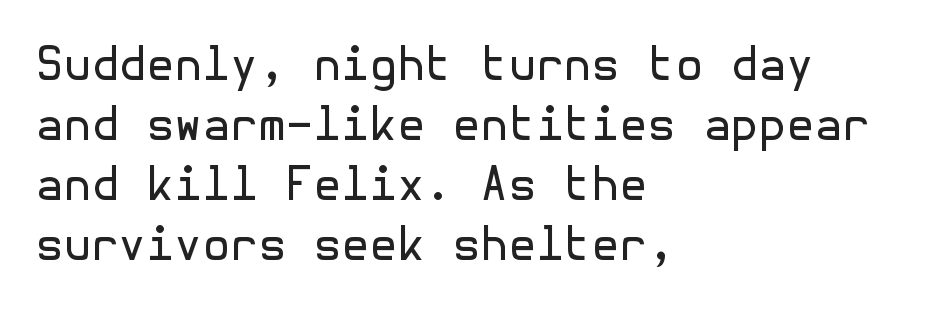
The image shows 45 px regular-weight sans-serif type, upright; set left-aligned, normal line spacing (1.33x), normal letter spacing, not underlined; a medium x-height.
